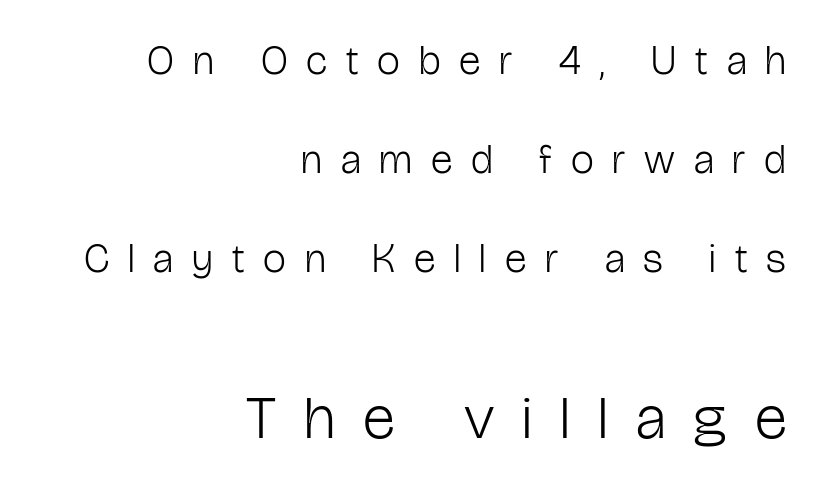
The image shows 61 px light, condensed sans-serif type, upright; set right-aligned, loose line spacing (2.42x), unusually wide letter spacing (+0.46 em), not underlined; the second (bottom) block is 1.49x larger; low stroke contrast and a medium x-height.
